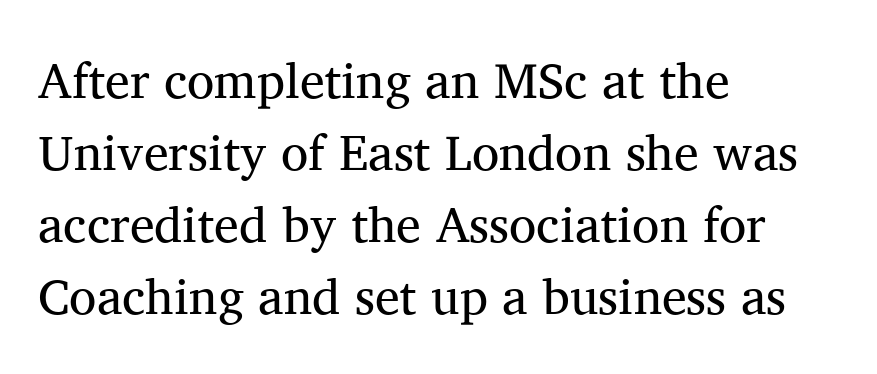
{"serif": "yes", "italic": "no", "bold": "no", "weight": "regular", "width": "normal", "stroke_contrast": "medium", "x_height": "medium", "monospaced": "no", "underline": "no", "align": "left", "line_spacing": "normal", "line_spacing_ratio": 1.44, "letter_spacing": "normal", "letter_spacing_em": 0.0, "glyph_px": 50}
